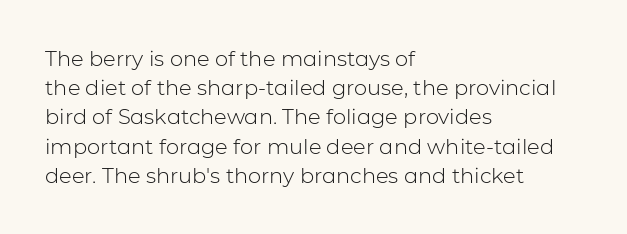
Tracking here is standard; glyphs follow each other at the usual distance. Heft: none added — not bold. These lines are set flush left with a ragged right edge. The letters stand straight up with perfectly vertical stems. Has an underline been added? It has not.
